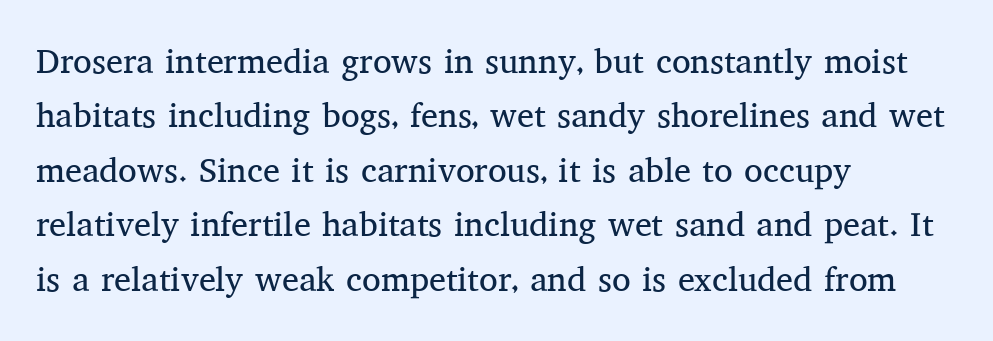
The image shows 34 px regular-weight serif type, upright; set left-aligned, normal line spacing (1.6x), normal letter spacing, not underlined; medium stroke contrast and a medium x-height.
